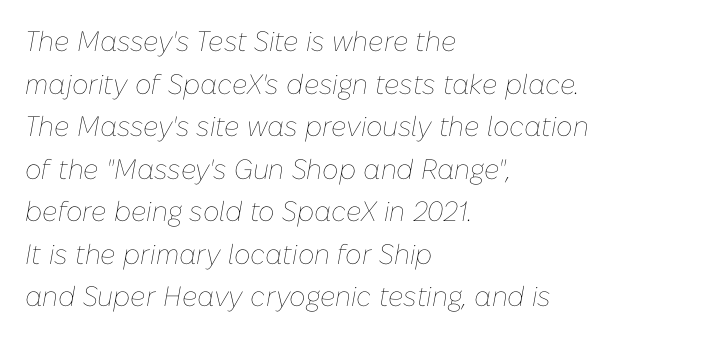
Ink coverage per letter is moderate at most. Do the characters align in a grid? No, the font is proportional. Notice how descenders clear the ascenders below comfortably — that's standard leading. The paragraph has a hard left edge and a soft right edge. Emphasis-style slanted type is in use.
